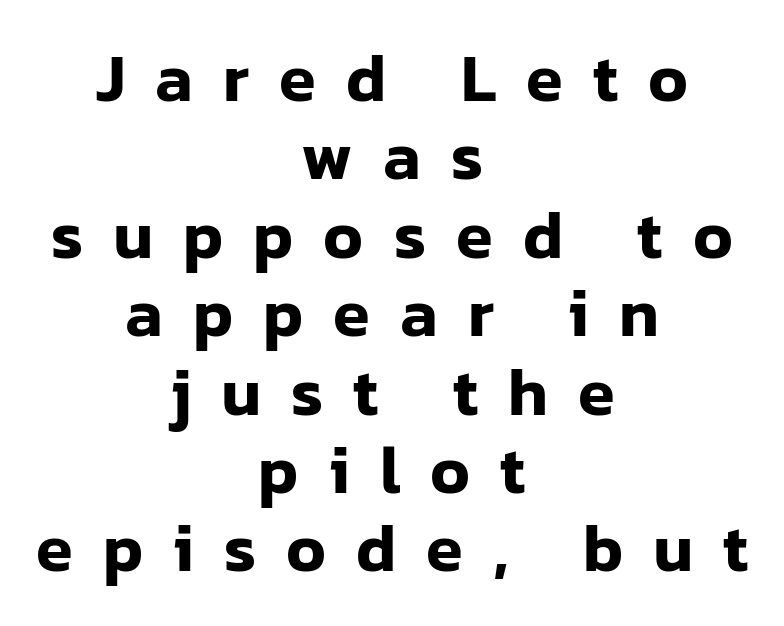
Each letter's strokes conclude bluntly, with no projecting serifs. Each letter keeps its own natural width here, so spacing adapts to shape. The lettering holds an erect, upright posture throughout. The foot of each line stays bare and open.
